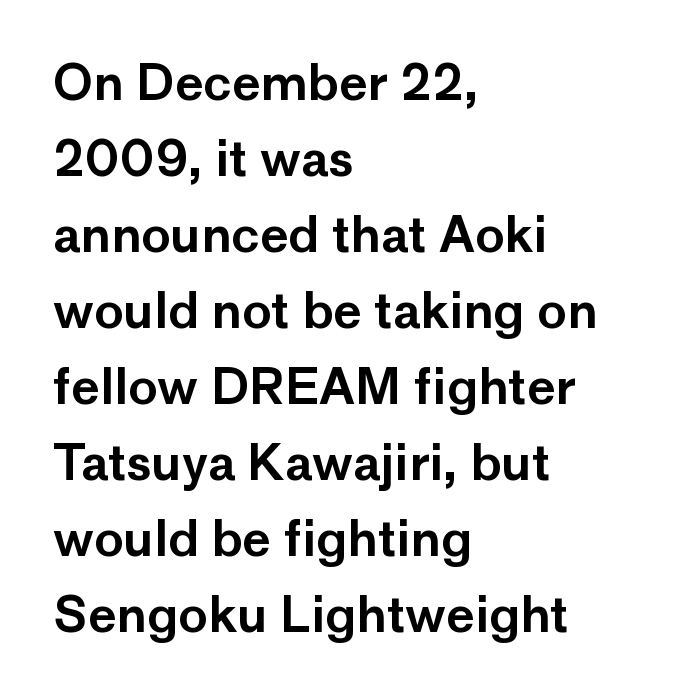
{"serif": "no", "italic": "no", "width": "normal", "stroke_contrast": "low", "x_height": "medium", "monospaced": "no", "underline": "no", "align": "left", "line_spacing": "normal", "line_spacing_ratio": 1.55, "letter_spacing": "normal", "letter_spacing_em": 0.0, "glyph_px": 49}
